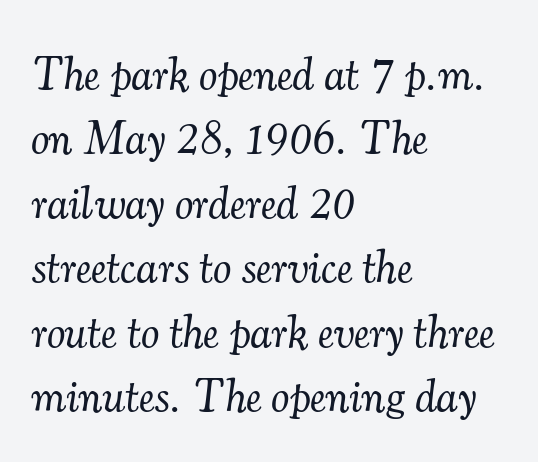
Q: Is the text bold? A: No.
Q: Is the text italic (slanted)? A: Yes, it leans right by about 7 degrees.
Q: Is the typeface a serif or a sans-serif typeface? A: Serif.
Q: Is the text underlined? A: No.
Q: How is the paragraph aligned? A: Left-aligned.
Q: Is the spacing between letters normal or unusually wide? A: Normal.
Q: Is the spacing between lines tight, normal or loose? A: Normal.
Q: Width (condensed, normal, or wide)? A: Normal.
Q: Stroke contrast? A: Medium.
Q: x-height? A: Small.
Q: Monospaced? A: No.
